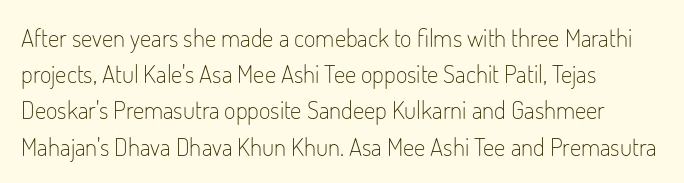
The cut favours lightness, reaching ordinary text weight at its darkest. Left-aligned paragraph, ragged on the right. There is no visible air inserted between adjacent glyphs. Has an underline been added? It has not. Upright lettering throughout. Leading matches the norm, producing a regular column.
